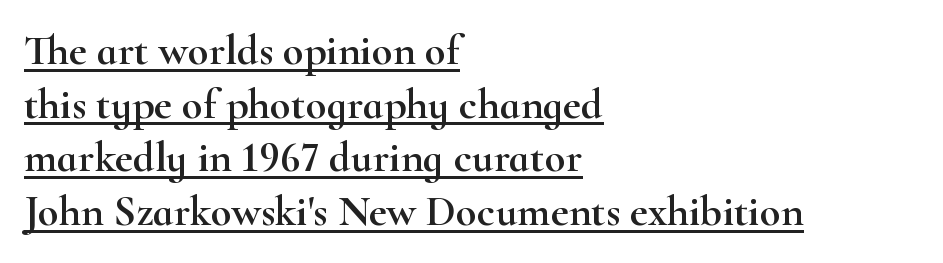
{"serif": "yes", "italic": "no", "width": "wide", "stroke_contrast": "high", "x_height": "small", "monospaced": "no", "underline": "yes", "align": "left", "line_spacing": "normal", "line_spacing_ratio": 1.25, "letter_spacing": "normal", "letter_spacing_em": 0.0, "glyph_px": 43}
